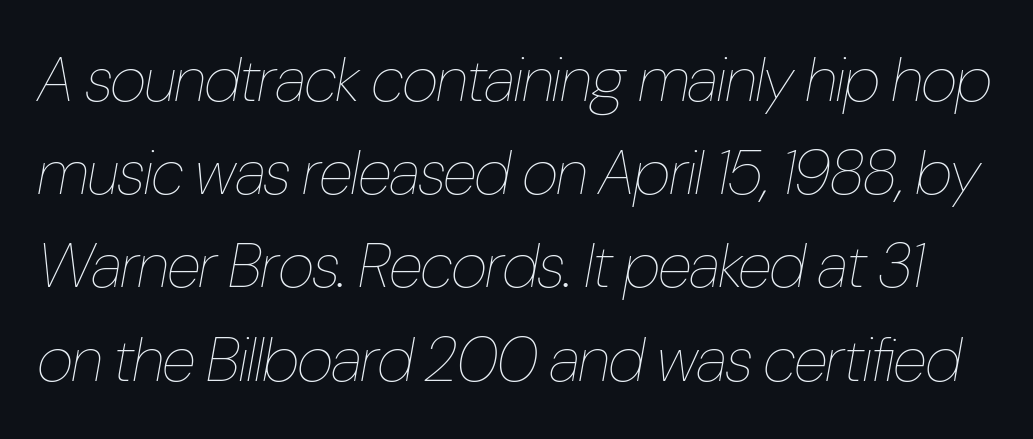
Q: Is the text bold? A: No.
Q: Is the text italic (slanted)? A: Yes, it leans right by about 10 degrees.
Q: Is the text underlined? A: No.
Q: Is the spacing between letters normal or unusually wide? A: Normal.
Q: Is the spacing between lines tight, normal or loose? A: Normal.
Q: Width (condensed, normal, or wide)? A: Condensed.
Q: Stroke contrast? A: Low.
Q: x-height? A: Medium.
Q: Monospaced? A: No.
